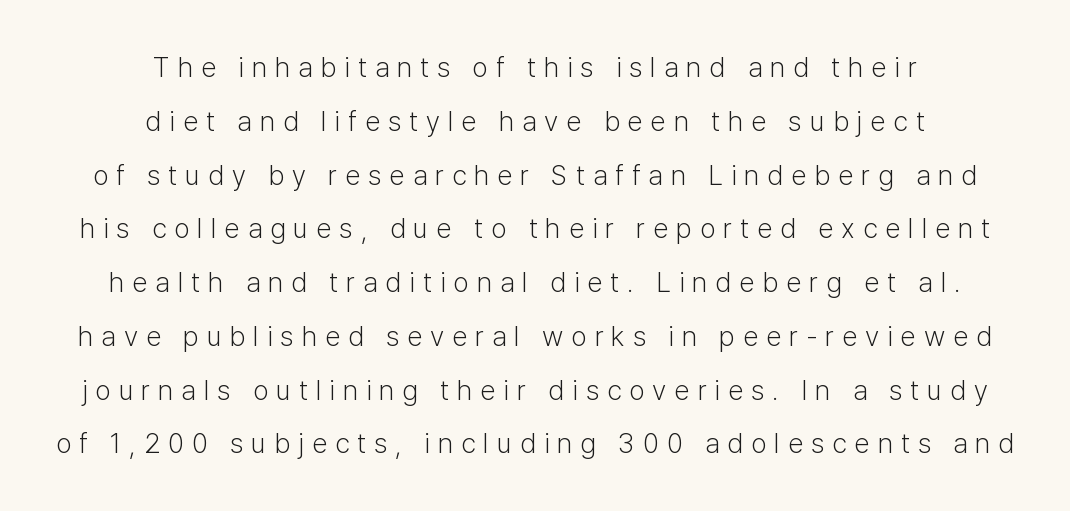
No word sits above an underline. This is sans-serif lettering, the kind often seen on screens and signage. The characters are drawn with everyday or finer stroke widths. Is there any slant? The stems are plumb.
